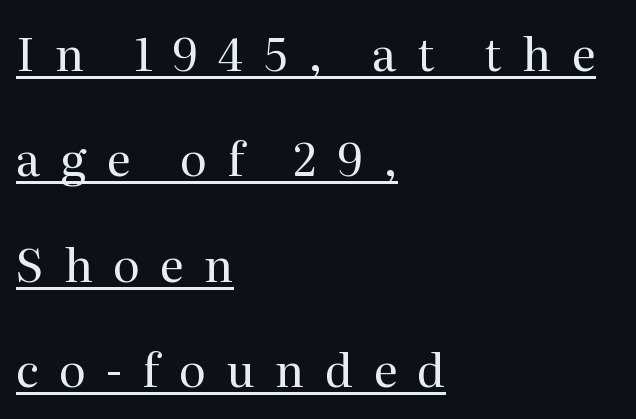
Quick note: interline space is abundant. A typesetter would label this face a serif. This rendering uses left alignment, leaving the right contour irregular. Loose tracking; the words dissolve into strings of separated letters.
